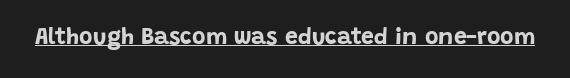
Heavy, bold letterforms. A rule runs beneath these lines of type. The type is set solid horizontally, with unmodified tracking. The lettering stays uniformly vertical, giving the passage a roman look.
